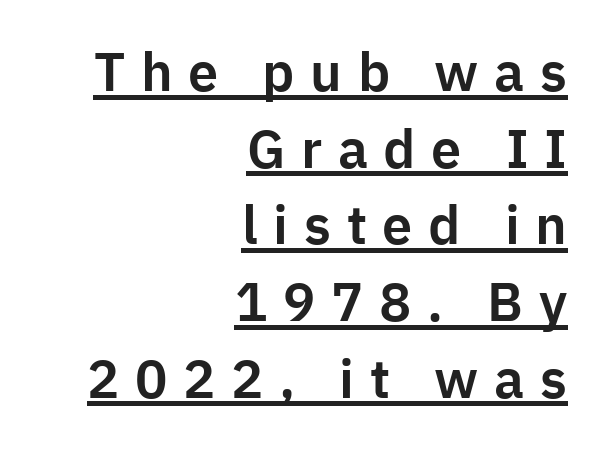
The image shows 54 px sans-serif type, upright; set right-aligned, normal line spacing (1.42x), unusually wide letter spacing (+0.29 em), underlined; low stroke contrast and a medium x-height.
